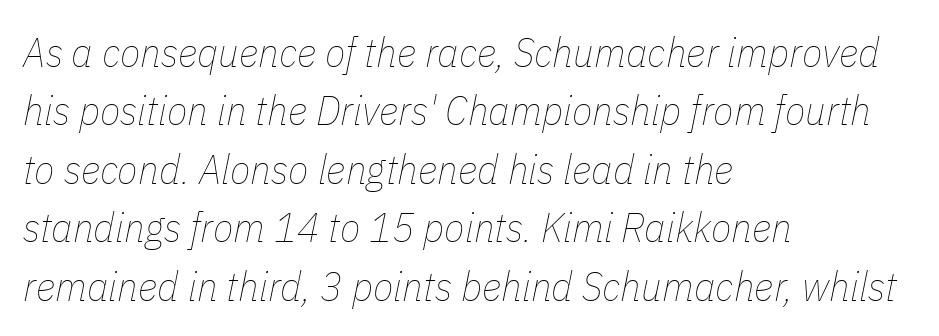
The image shows 42 px thin, condensed type, italic (leaning right); set left-aligned, normal line spacing (1.39x), normal letter spacing, not underlined; low stroke contrast and a medium x-height.
